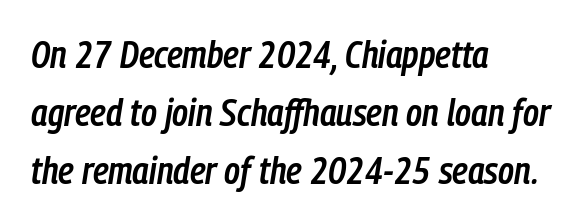
Q: Is the text bold? A: Semi-bold.
Q: Is the text italic (slanted)? A: Yes, it leans right by about 9 degrees.
Q: Is the text underlined? A: No.
Q: How is the paragraph aligned? A: Left-aligned.
Q: Is the spacing between letters normal or unusually wide? A: Normal.
Q: Is the spacing between lines tight, normal or loose? A: Normal.
Q: Width (condensed, normal, or wide)? A: Condensed.
Q: Stroke contrast? A: Low.
Q: x-height? A: Medium.
Q: Monospaced? A: No.
